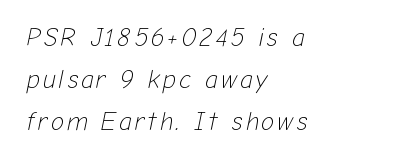
The image shows 25 px text type, italic (leaning right); set left-aligned, normal line spacing (1.69x), not underlined.
